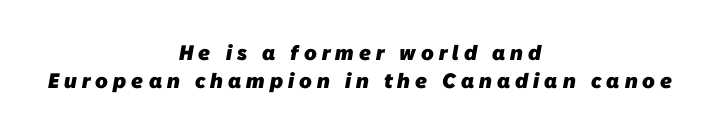
Q: Is the text bold? A: Yes.
Q: Is the text underlined? A: No.
Q: How is the paragraph aligned? A: Centered.
Q: Is the spacing between letters normal or unusually wide? A: Unusually wide.
Q: Is the spacing between lines tight, normal or loose? A: Normal.
